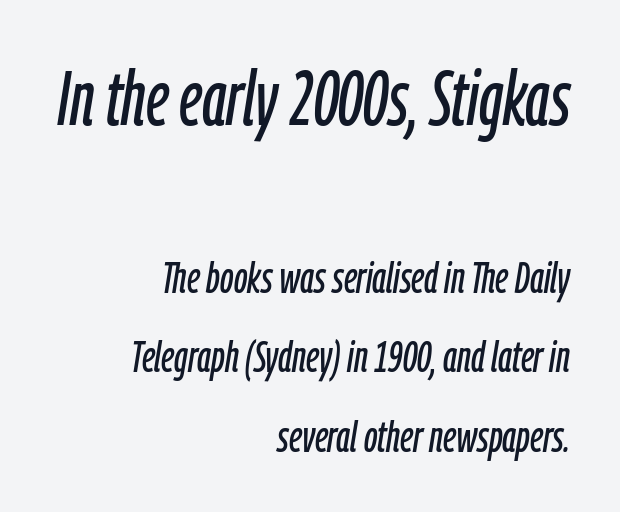
Size hierarchy here favors the leading block over the trailing one. The axis of the letterforms is tilted away from vertical. These lines keep a tight, regular rhythm from letter to letter. The lines in this sample share a right terminus and differ only in where they begin.
